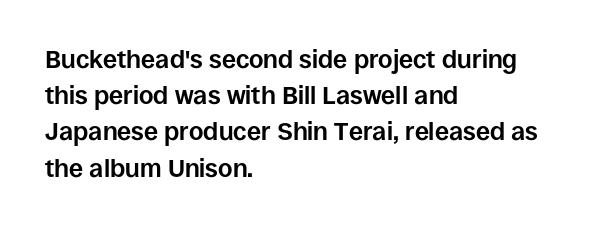
{"italic": "no", "bold": "yes", "underline": "no", "align": "left", "line_spacing": "normal", "line_spacing_ratio": 1.45, "letter_spacing": "normal", "letter_spacing_em": 0.0, "glyph_px": 25}
